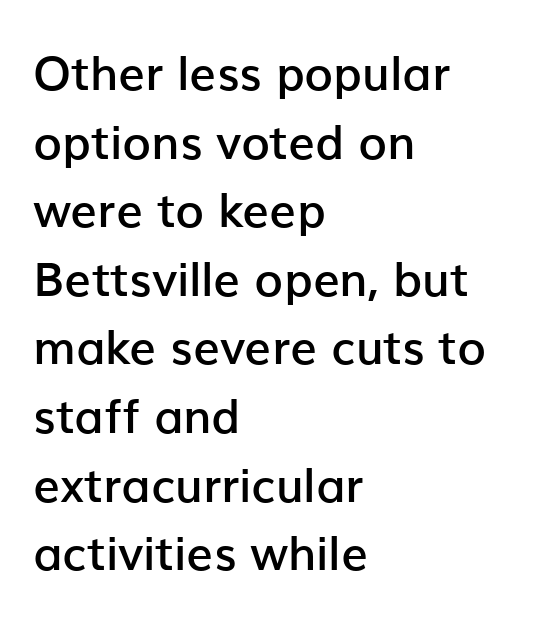
{"serif": "no", "italic": "no", "bold": "semi", "weight": "semibold", "width": "normal", "stroke_contrast": "low", "x_height": "medium", "monospaced": "no", "underline": "no", "align": "left", "line_spacing": "normal", "line_spacing_ratio": 1.46, "letter_spacing": "normal", "letter_spacing_em": 0.0, "glyph_px": 47}
